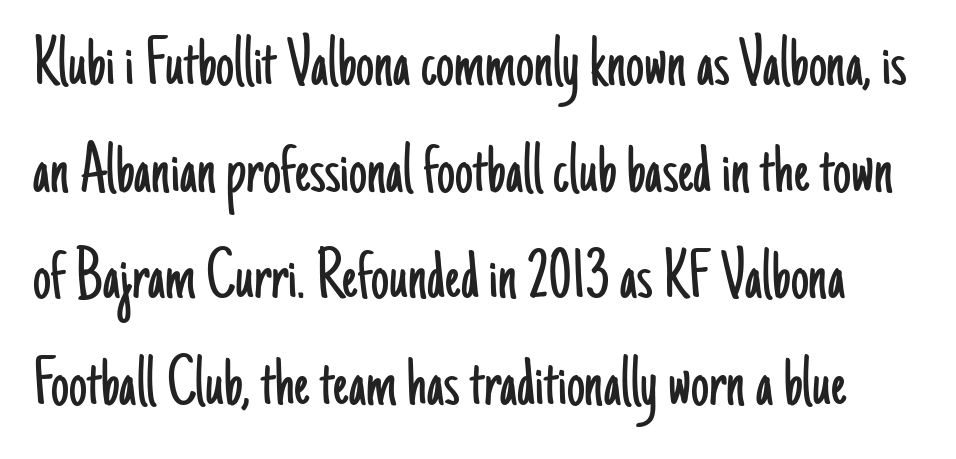
The image shows 72 px light, condensed sans-serif type, upright; set normal line spacing (1.48x), normal letter spacing, not underlined; low stroke contrast and a small x-height.
